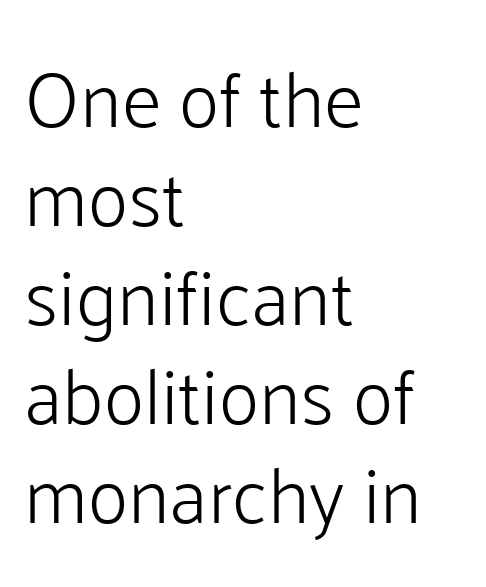
Q: Is the text bold? A: No.
Q: Is the text italic (slanted)? A: No, it is upright.
Q: Is the typeface a serif or a sans-serif typeface? A: Sans-serif.
Q: Is the text underlined? A: No.
Q: How is the paragraph aligned? A: Left-aligned.
Q: Is the spacing between letters normal or unusually wide? A: Normal.
Q: Is the spacing between lines tight, normal or loose? A: Normal.
Q: Width (condensed, normal, or wide)? A: Normal.
Q: Stroke contrast? A: Low.
Q: x-height? A: Medium.
Q: Monospaced? A: No.
